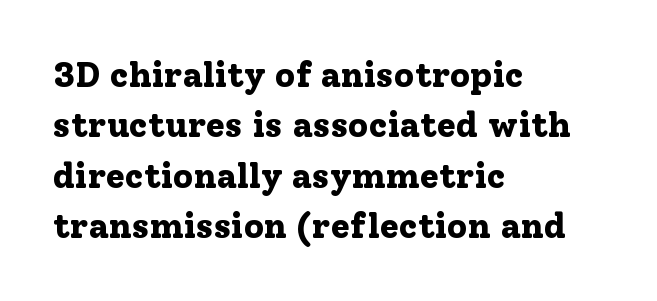
Q: Is the text bold? A: Yes.
Q: Is the text italic (slanted)? A: No, it is upright.
Q: Is the typeface a serif or a sans-serif typeface? A: Serif.
Q: Is the text underlined? A: No.
Q: How is the paragraph aligned? A: Left-aligned.
Q: Is the spacing between letters normal or unusually wide? A: Normal.
Q: Is the spacing between lines tight, normal or loose? A: Normal.
Q: Width (condensed, normal, or wide)? A: Normal.
Q: Stroke contrast? A: Low.
Q: x-height? A: Medium.
Q: Monospaced? A: No.
